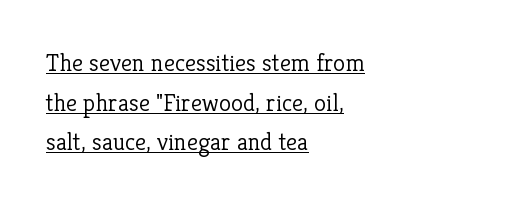
{"italic": "no", "bold": "no", "underline": "yes", "align": "left", "line_spacing": "normal", "line_spacing_ratio": 1.59, "letter_spacing": "normal", "letter_spacing_em": 0.0, "glyph_px": 25}
